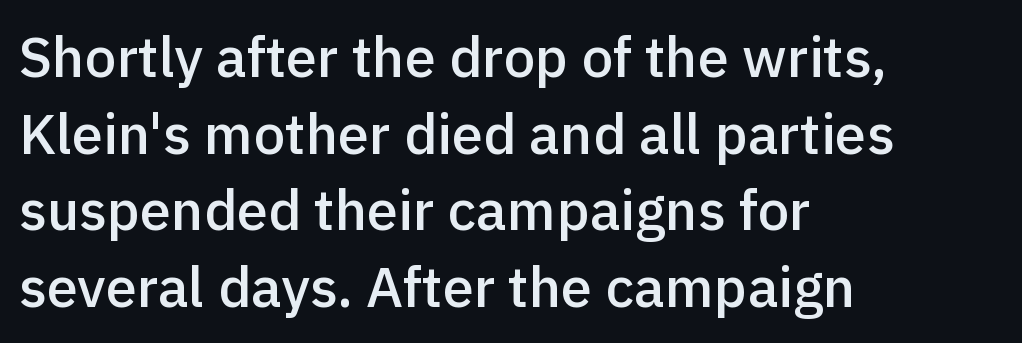
Q: Is the text bold? A: Semi-bold.
Q: Is the text italic (slanted)? A: No, it is upright.
Q: Is the typeface a serif or a sans-serif typeface? A: Sans-serif.
Q: Is the text underlined? A: No.
Q: How is the paragraph aligned? A: Left-aligned.
Q: Is the spacing between letters normal or unusually wide? A: Normal.
Q: Is the spacing between lines tight, normal or loose? A: Normal.
Q: Width (condensed, normal, or wide)? A: Normal.
Q: x-height? A: Medium.
Q: Monospaced? A: No.
